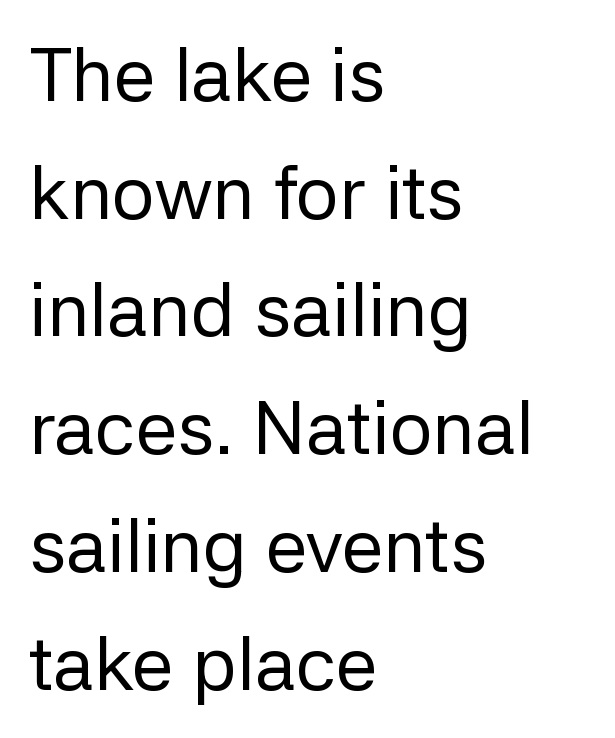
Tall strokes in this sample are plumb rather than angled. A bare baseline throughout the passage. The font family rendered here belongs to the sans-serif group. Students, note that the glyphs here touch the page at normal intervals.
